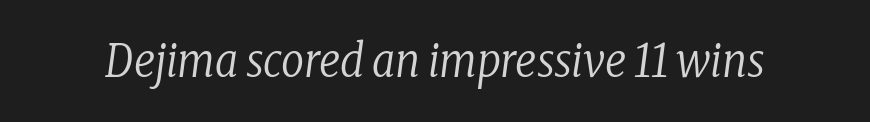
Q: Is the text bold? A: No.
Q: Is the text italic (slanted)? A: Yes, it leans right by about 8 degrees.
Q: Is the typeface a serif or a sans-serif typeface? A: Serif.
Q: Is the text underlined? A: No.
Q: Is the spacing between letters normal or unusually wide? A: Normal.
Q: Width (condensed, normal, or wide)? A: Condensed.
Q: Stroke contrast? A: Low.
Q: x-height? A: Medium.
Q: Monospaced? A: No.
